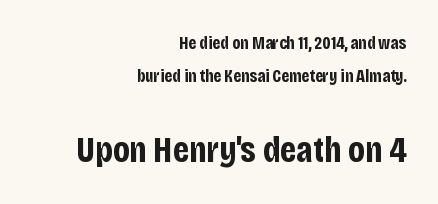
Italic: no, the glyphs are upright roman. One-word summary of the alignment: right. Tracking value appears to be zero — textbook default spacing. In this sample the second text group is rendered at the bigger scale. The letters are bold, with thick, heavy strokes. Descender tails drop into unmarked territory.
